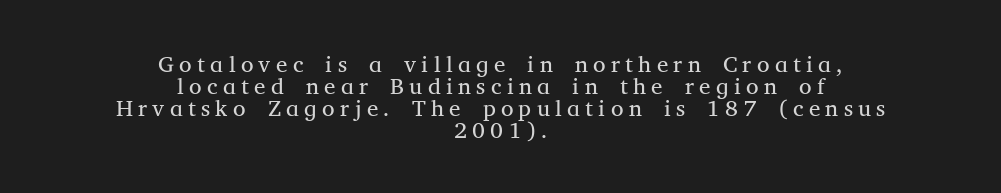
Q: Is the text bold? A: No.
Q: Is the text italic (slanted)? A: No, it is upright.
Q: Is the text underlined? A: No.
Q: How is the paragraph aligned? A: Centered.
Q: Is the spacing between letters normal or unusually wide? A: Unusually wide.
Q: Is the spacing between lines tight, normal or loose? A: Tight.
